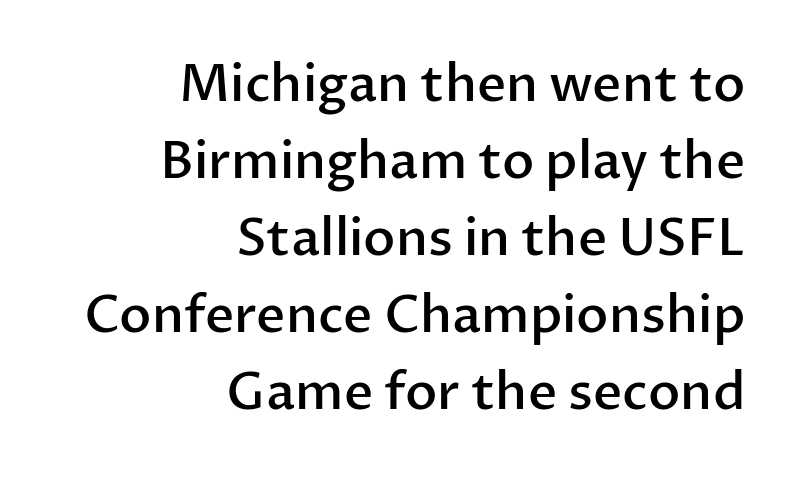
The image shows 51 px semibold sans-serif type, upright; set right-aligned, normal line spacing (1.51x), normal letter spacing, not underlined; low stroke contrast and a medium x-height.
